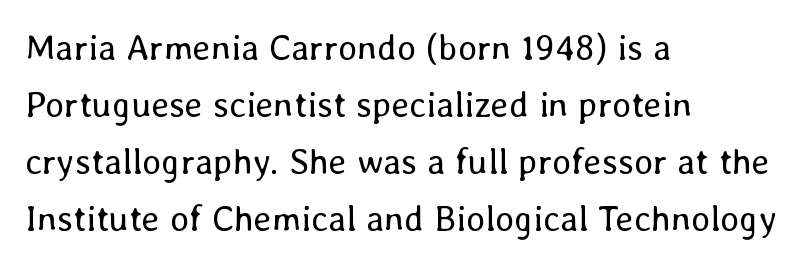
Stem width sits at or under what a default text font uses. Anything drawn beneath the words? Only blank space. Character widths vary here, with narrow letters taking less room than wide ones. The letters stand straight up with perfectly vertical stems. Default kerning and tracking; the words read as compact shapes. A classic flush-left, rag-right setting is used for this passage.
